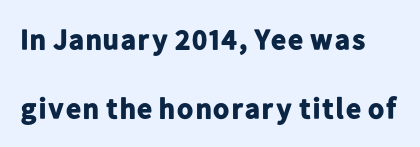
Q: Is the text bold? A: Yes.
Q: Is the text italic (slanted)? A: No, it is upright.
Q: Is the typeface a serif or a sans-serif typeface? A: Sans-serif.
Q: Is the text underlined? A: No.
Q: Is the spacing between letters normal or unusually wide? A: Normal.
Q: Is the spacing between lines tight, normal or loose? A: Loose.
Q: Width (condensed, normal, or wide)? A: Normal.
Q: Stroke contrast? A: Low.
Q: x-height? A: Medium.
Q: Monospaced? A: No.
